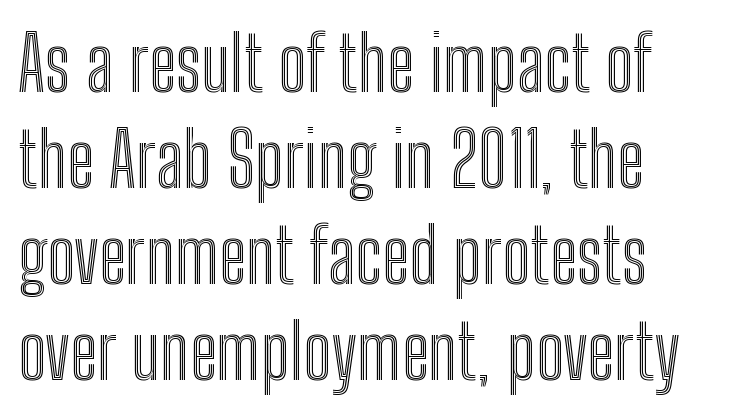
The image shows 75 px condensed type, upright; set left-aligned, normal line spacing (1.28x), normal letter spacing, not underlined; a medium x-height.
